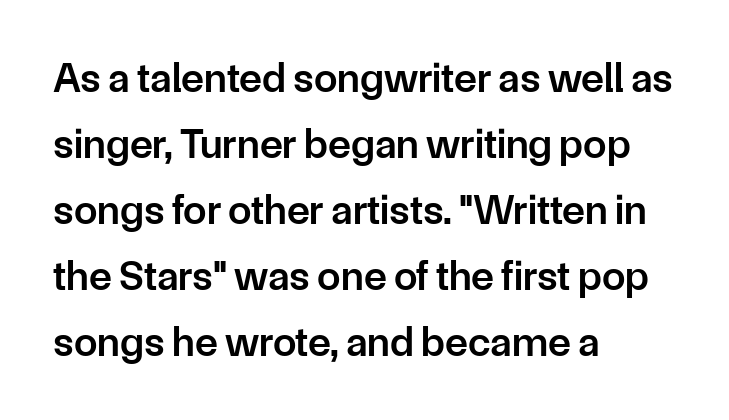
The image shows 42 px semibold sans-serif type, upright; set left-aligned, normal line spacing (1.57x), normal letter spacing, not underlined; low stroke contrast and a medium x-height.
